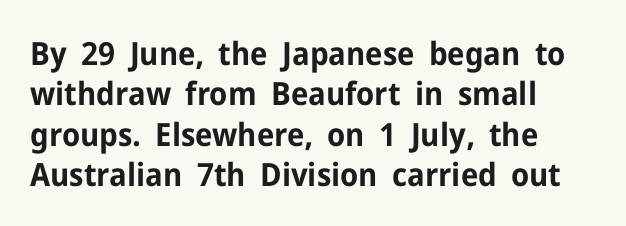
{"serif": "no", "italic": "no", "bold": "yes", "weight": "bold", "width": "normal", "stroke_contrast": "low", "x_height": "medium", "monospaced": "no", "underline": "no", "align": "left", "line_spacing": "normal", "line_spacing_ratio": 1.26, "letter_spacing": "normal", "letter_spacing_em": 0.0, "glyph_px": 32}
